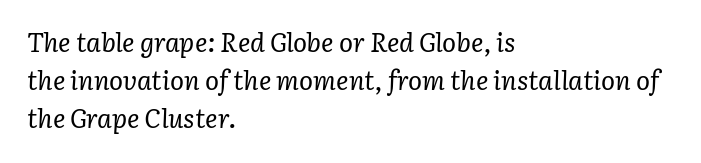
Interline gaps are of average width in this sample. Weight class: somewhere from thin through regular. A typesetter would call this zero additional tracking. Reading down the block, your eye returns to a fixed left position each line. Check under the words: just untouched page.
